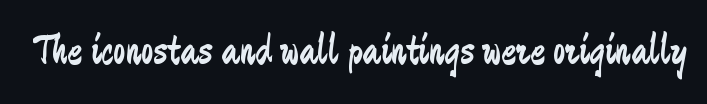
{"serif": "no", "bold": "no", "weight": "regular", "width": "condensed", "stroke_contrast": "low", "x_height": "small", "monospaced": "no", "underline": "no", "letter_spacing": "normal", "letter_spacing_em": 0.0, "glyph_px": 44}
